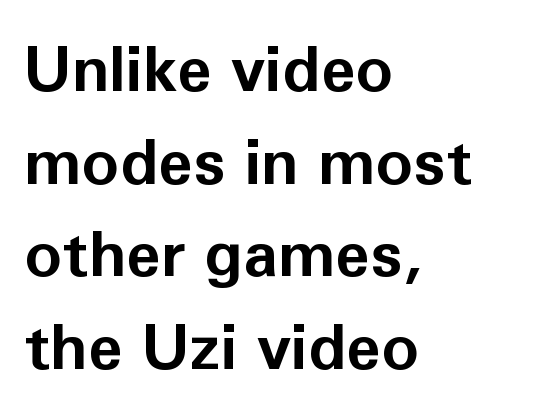
{"serif": "no", "italic": "no", "bold": "yes", "weight": "bold", "width": "normal", "stroke_contrast": "low", "x_height": "medium", "monospaced": "no", "underline": "no", "align": "left", "line_spacing": "normal", "line_spacing_ratio": 1.47, "letter_spacing": "normal", "letter_spacing_em": 0.0, "glyph_px": 63}
